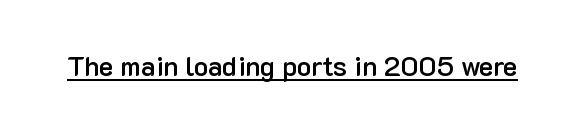
The image shows 27 px text type, upright; set normal letter spacing, underlined.
